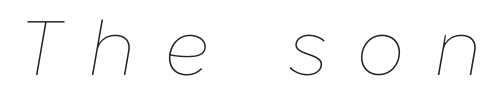
{"italic": "yes", "lean": "right", "slant_degrees": 10, "bold": "no", "weight": "thin", "width": "normal", "stroke_contrast": "low", "x_height": "medium", "monospaced": "no", "underline": "no", "letter_spacing": "wide", "letter_spacing_em": 0.37, "glyph_px": 77}
